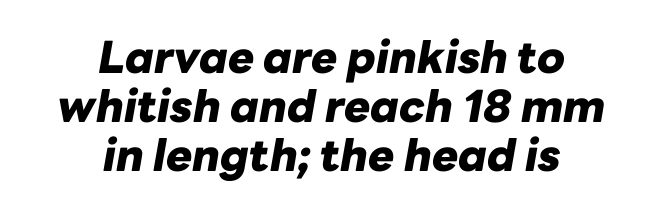
{"italic": "yes", "lean": "right", "slant_degrees": 10, "bold": "yes", "weight": "heavy", "width": "normal", "stroke_contrast": "low", "x_height": "medium", "monospaced": "no", "underline": "no", "align": "center", "line_spacing": "tight", "line_spacing_ratio": 1.11, "letter_spacing": "normal", "letter_spacing_em": 0.0, "glyph_px": 44}
